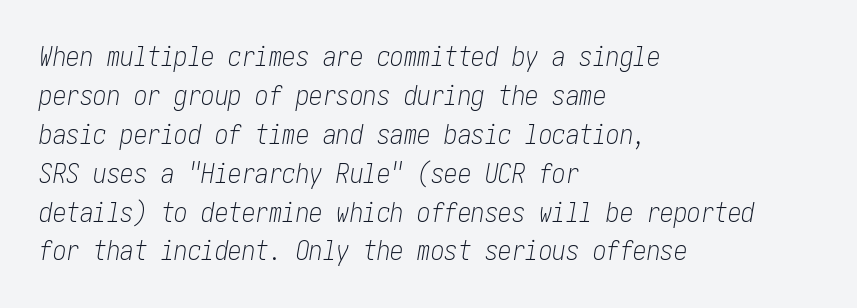
{"italic": "yes", "lean": "right", "slant_degrees": 10, "bold": "no", "underline": "no", "align": "left", "line_spacing": "normal", "line_spacing_ratio": 1.44, "letter_spacing": "normal", "letter_spacing_em": 0.0, "glyph_px": 27}
